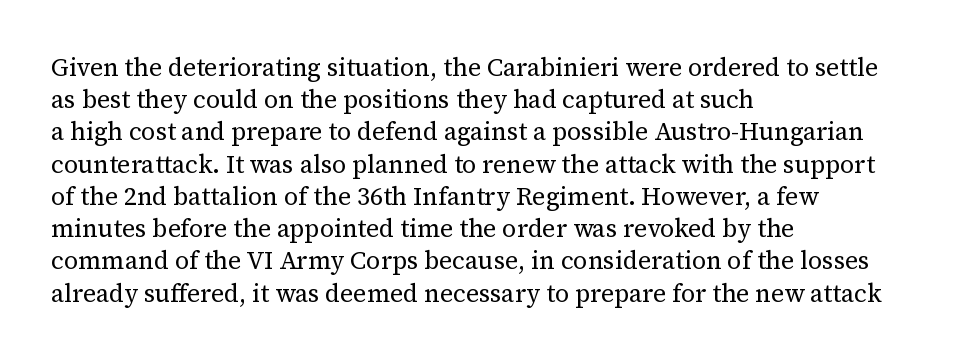
Q: Is the text bold? A: No.
Q: Is the text italic (slanted)? A: No, it is upright.
Q: Is the text underlined? A: No.
Q: How is the paragraph aligned? A: Left-aligned.
Q: Is the spacing between letters normal or unusually wide? A: Normal.
Q: Is the spacing between lines tight, normal or loose? A: Normal.
